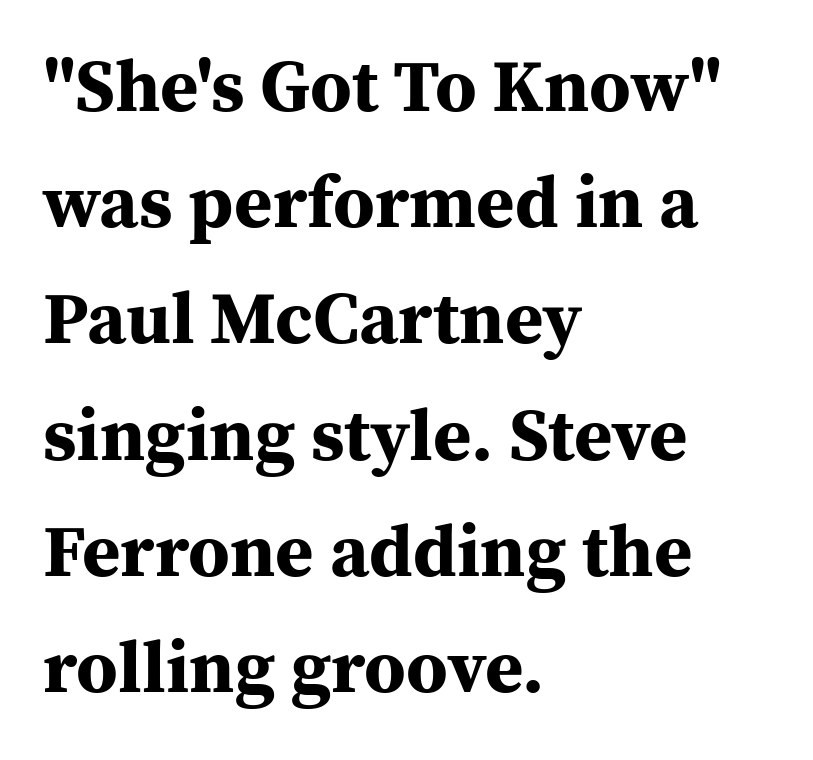
Tall strokes in this sample are plumb rather than angled. Letterform terminals end in serifs throughout the passage. A dark, heavy texture on the line: the type is bold. Each new line begins a customary step beneath the previous one.
